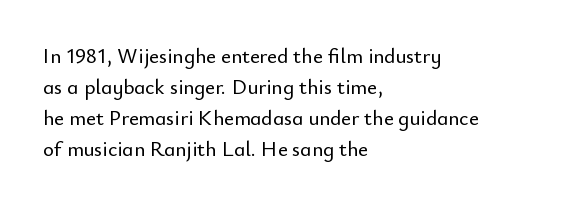
Q: Is the text italic (slanted)? A: No, it is upright.
Q: Is the text underlined? A: No.
Q: How is the paragraph aligned? A: Left-aligned.
Q: Is the spacing between letters normal or unusually wide? A: Normal.
Q: Is the spacing between lines tight, normal or loose? A: Normal.
